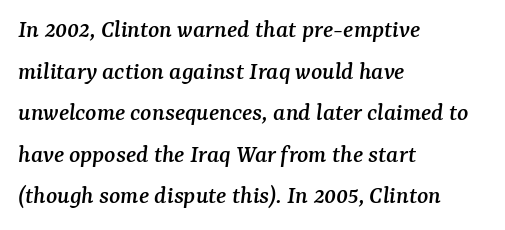
The glyphs look as if they've been sheared to an angle. A typesetter would call this zero additional tracking. Honestly, there is no underline to notice here at all. One-word summary of the alignment: left. How would I describe the line gaps? Plain and ordinary.
